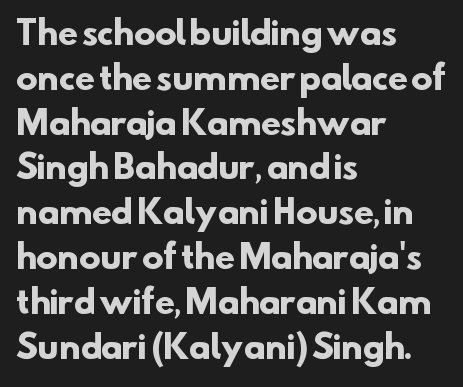
Note the varied advance widths — an 'i' is clearly narrower than an 'm'. The letters carry no serifs — their stems end cleanly without finishing strokes. The gap between lines stays unmarked. Heft: maximum for text — a bold.
